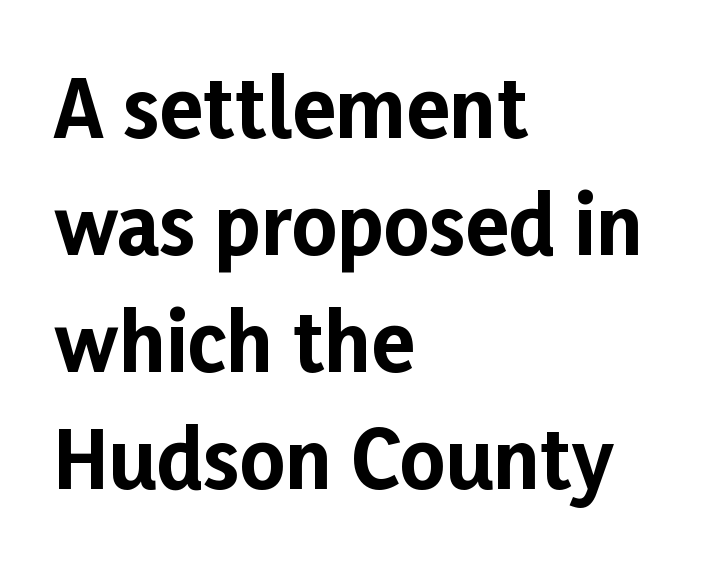
Q: Is the text bold? A: Yes.
Q: Is the text italic (slanted)? A: No, it is upright.
Q: Is the typeface a serif or a sans-serif typeface? A: Sans-serif.
Q: Is the text underlined? A: No.
Q: How is the paragraph aligned? A: Left-aligned.
Q: Is the spacing between letters normal or unusually wide? A: Normal.
Q: Is the spacing between lines tight, normal or loose? A: Normal.
Q: Width (condensed, normal, or wide)? A: Normal.
Q: Stroke contrast? A: Low.
Q: x-height? A: Medium.
Q: Monospaced? A: No.
